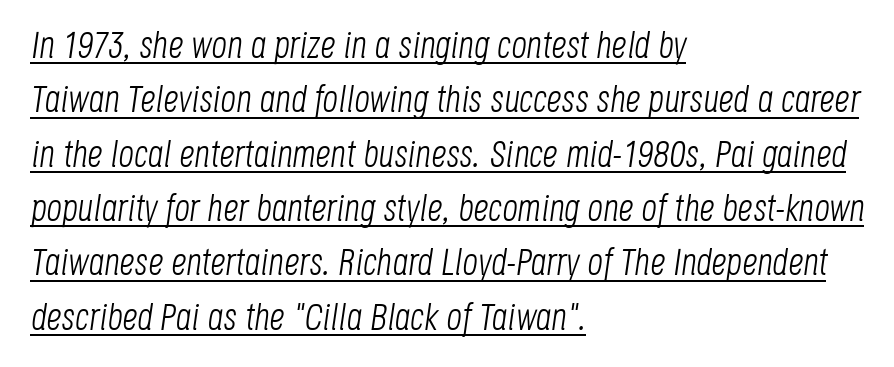
{"italic": "yes", "lean": "right", "slant_degrees": 8, "bold": "no", "weight": "light", "width": "condensed", "stroke_contrast": "low", "x_height": "large", "monospaced": "no", "underline": "yes", "align": "left", "line_spacing": "normal", "line_spacing_ratio": 1.43, "letter_spacing": "normal", "letter_spacing_em": 0.0, "glyph_px": 38}
